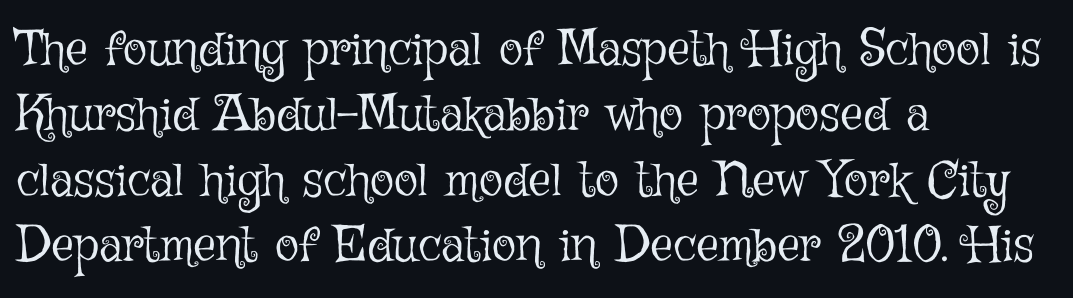
This sample keeps an unexceptional amount of space between lines. Unlike italic type, these characters show no tilt at all. This sample is left-justified, so line endings fall wherever the words run out. The horizontal fit of the characters is conventional and even. Compared with a typical body face, this is equally light or lighter still.
